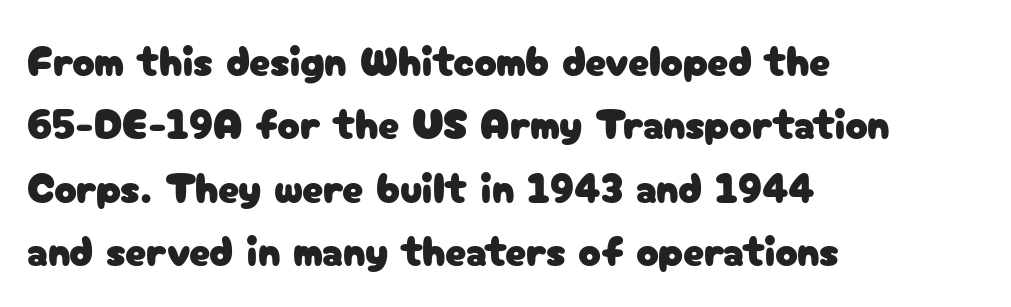
The rendering shows plain stroke endings on the letterforms — a sans-serif design. Whoever set this chose a conventional vertical rhythm. Character widths vary here, with narrow letters taking less room than wide ones. Each word holds together tightly as a unit, with standard inter-letter gaps. The lines are quadded left. Ascenders rise straight up at ninety degrees.
